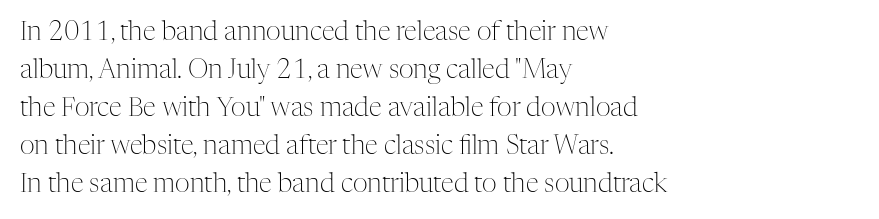
Q: Is the text bold? A: No.
Q: Is the text italic (slanted)? A: No, it is upright.
Q: Is the text underlined? A: No.
Q: How is the paragraph aligned? A: Left-aligned.
Q: Is the spacing between letters normal or unusually wide? A: Normal.
Q: Is the spacing between lines tight, normal or loose? A: Normal.
